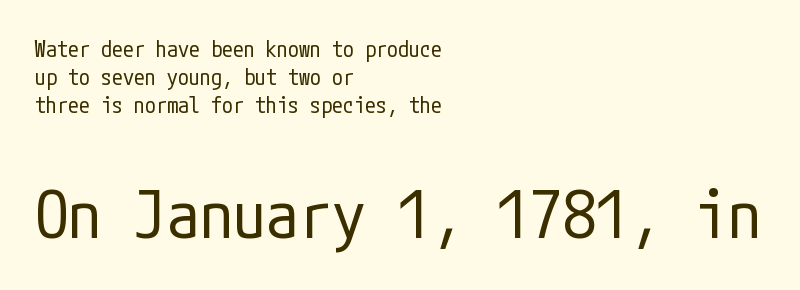
{"serif": "no", "italic": "no", "bold": "no", "weight": "regular", "width": "condensed", "stroke_contrast": "low", "x_height": "medium", "underline": "no", "align": "left", "line_spacing": "normal", "line_spacing_ratio": 1.28, "letter_spacing": "normal", "letter_spacing_em": 0.0, "larger_block": "second", "size_ratio": 3.0, "glyph_px": 66}
